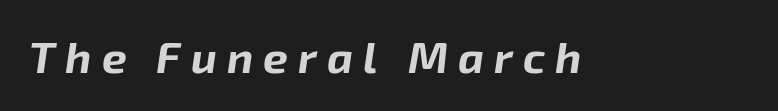
The glyphs have the mass of a bold cut. Letters rest on an invisible, unmarked baseline. Substantial extra tracking has been applied to these lines. Character widths vary here, with narrow letters taking less room than wide ones. Observe the lean: these are italic letterforms.
